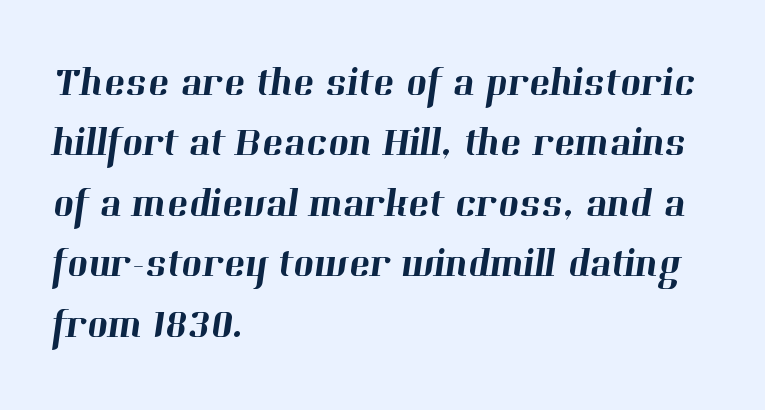
Each new line begins a customary step beneath the previous one. Yep, those are serifs on the letters. Anything drawn beneath the words? Only blank space. The letters advance in unequal steps, a hallmark of proportional type. The face used here is rendered with its standard letterfit. Line starts are locked; line ends wander.
